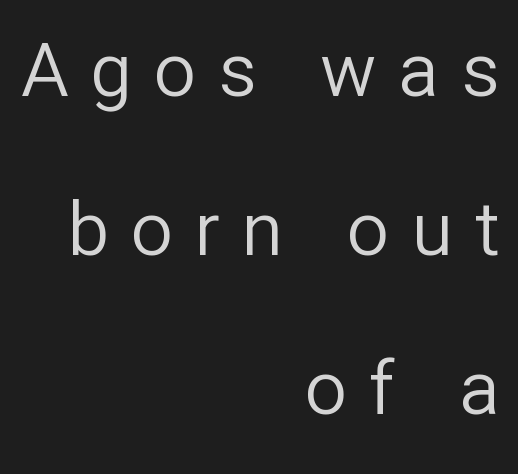
The image shows 75 px regular-weight sans-serif type, upright; set right-aligned, loose line spacing (2.12x), unusually wide letter spacing (+0.29 em), not underlined; low stroke contrast and a medium x-height.
